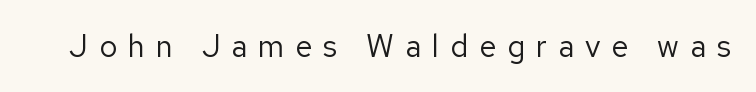
Quick note: underline off. Each word looks stretched out because of the extra space between its letters. Note: no serifs on the glyphs. Compared with a typical body face, this is equally light or lighter still. Vertical strokes here are truly vertical. Spacing verdict: proportional, widths tailored to each character.
